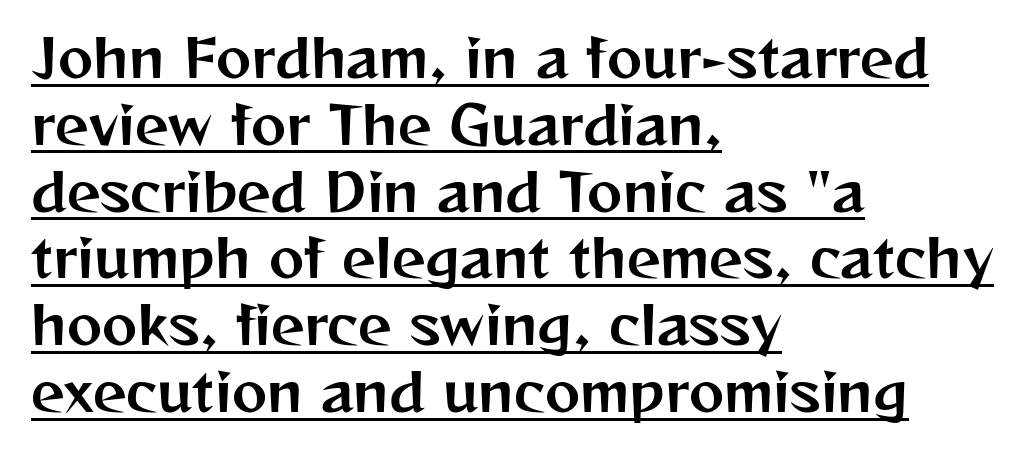
The image shows 53 px sans-serif type, upright; set left-aligned, normal line spacing (1.26x), normal letter spacing, underlined; medium stroke contrast and a medium x-height.
